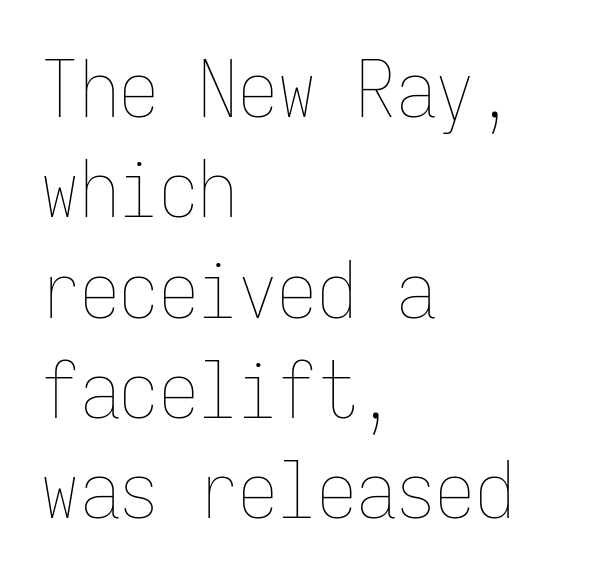
A classic flush-left, rag-right setting is used for this passage. Every character here occupies the same horizontal width, giving the sample a typewriter-like rhythm. The gap between lines stays unmarked. Honestly, the letter spacing is just normal — you wouldn't notice it.
